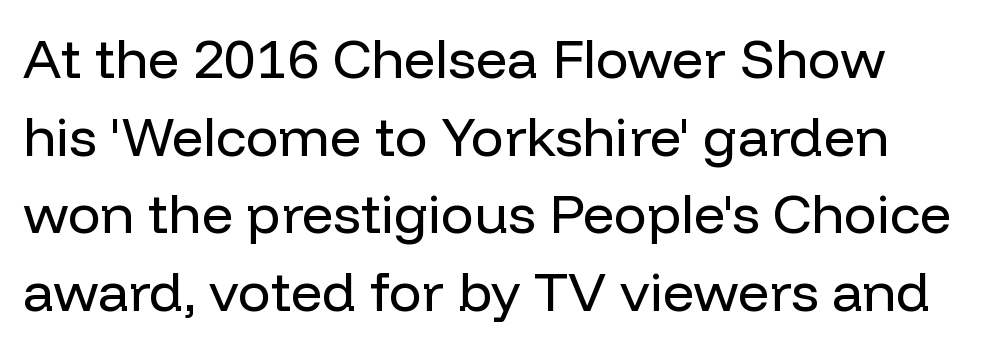
The image shows 55 px regular-weight sans-serif type, upright; set normal line spacing (1.41x), normal letter spacing, not underlined; low stroke contrast and a medium x-height.
